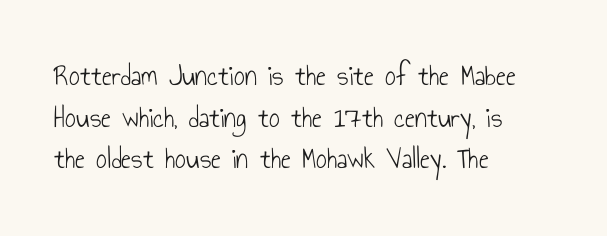
{"serif": "no", "italic": "no", "bold": "no", "weight": "light", "width": "condensed", "stroke_contrast": "low", "x_height": "small", "monospaced": "no", "underline": "no", "align": "left", "line_spacing": "normal", "line_spacing_ratio": 1.39, "letter_spacing": "normal", "letter_spacing_em": 0.0, "glyph_px": 30}
